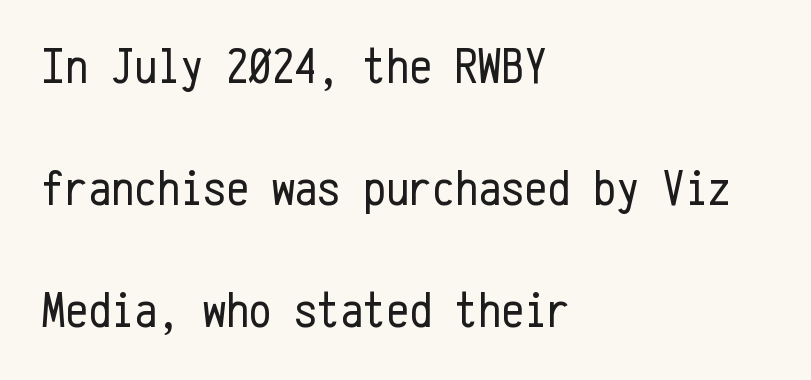
You could fit nearly another row in the gap between these rows. You could count columns in this text — the font is strictly monospaced. Leftover space on each line is placed entirely after the last word. The text was rendered using a sans face with plain stroke endings.
